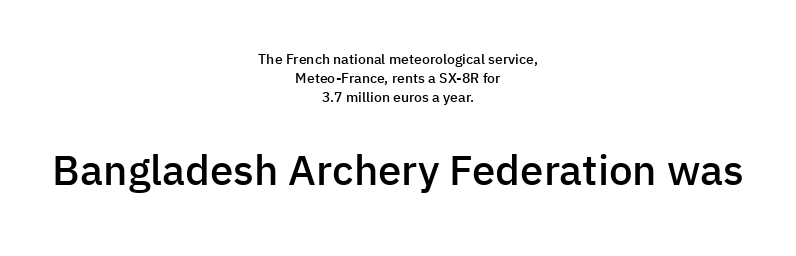
Observe the ordinary spacing: letters are neighbours, not strangers. The zone under the glyphs is completely vacant. These two chunks differ in scale, with the bottom chunk taking the larger measure. A roman cut, with each character standing at attention. Nothing sits at the stroke ends, so this counts as sans-serif.
